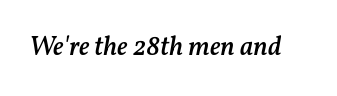
{"italic": "yes", "lean": "right", "slant_degrees": 11, "bold": "semi", "underline": "no", "letter_spacing": "normal", "letter_spacing_em": 0.0, "glyph_px": 27}
